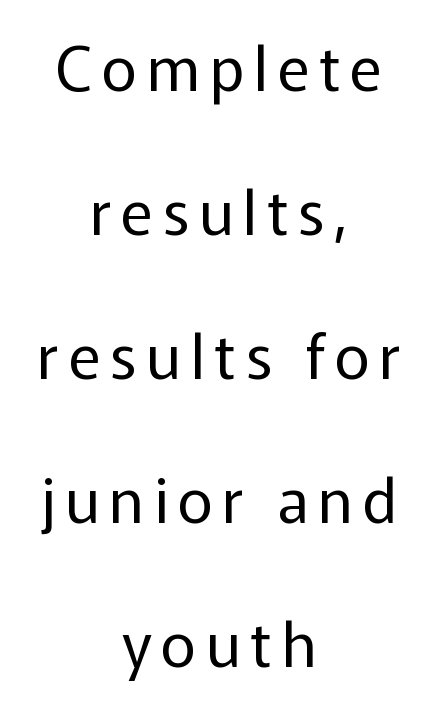
{"serif": "no", "italic": "no", "bold": "no", "weight": "regular", "width": "normal", "stroke_contrast": "low", "x_height": "medium", "monospaced": "no", "underline": "no", "align": "center", "line_spacing": "loose", "line_spacing_ratio": 2.36, "glyph_px": 61}
